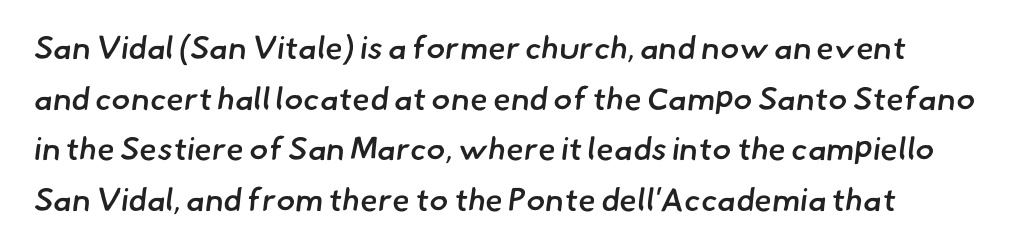
The image shows 32 px semibold sans-serif type; set normal line spacing (1.58x), normal letter spacing, not underlined; low stroke contrast and a small x-height.
